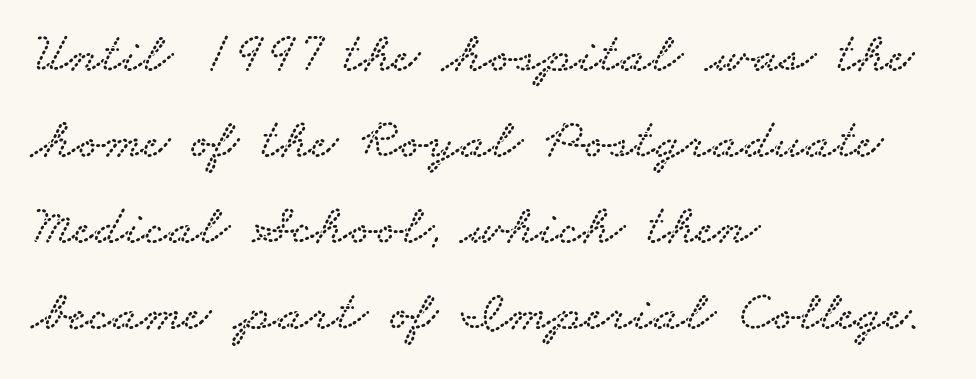
Q: Is the typeface a serif or a sans-serif typeface? A: Serif.
Q: Is the text underlined? A: No.
Q: How is the paragraph aligned? A: Left-aligned.
Q: Is the spacing between letters normal or unusually wide? A: Normal.
Q: Is the spacing between lines tight, normal or loose? A: Normal.
Q: Width (condensed, normal, or wide)? A: Wide.
Q: Stroke contrast? A: Low.
Q: x-height? A: Small.
Q: Monospaced? A: No.
